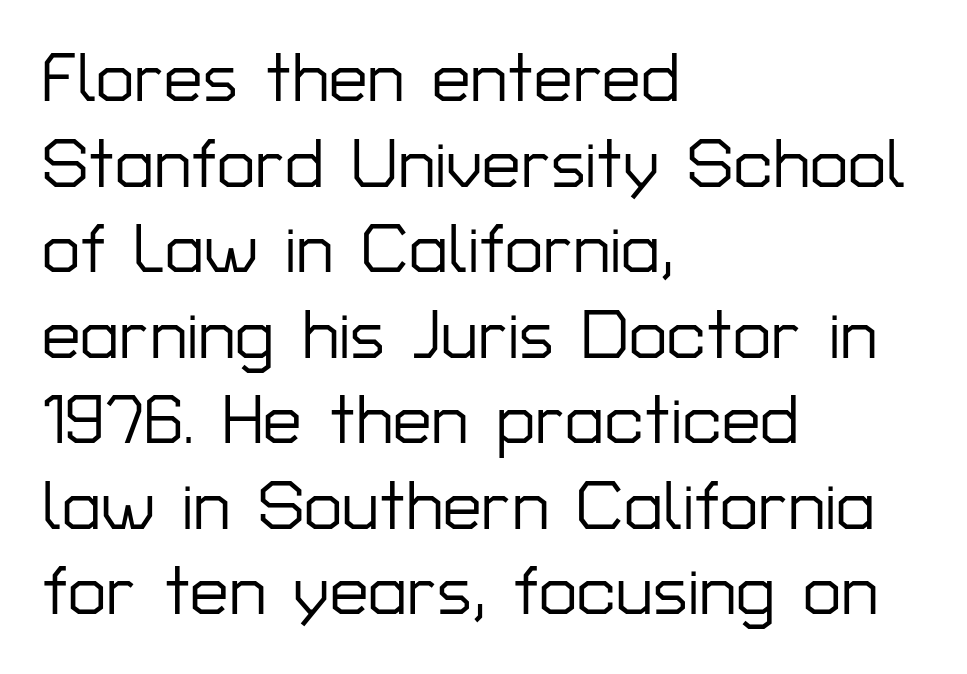
Q: Is the text italic (slanted)? A: No, it is upright.
Q: Is the typeface a serif or a sans-serif typeface? A: Sans-serif.
Q: Is the text underlined? A: No.
Q: How is the paragraph aligned? A: Left-aligned.
Q: Is the spacing between letters normal or unusually wide? A: Normal.
Q: Width (condensed, normal, or wide)? A: Normal.
Q: Stroke contrast? A: Low.
Q: x-height? A: Medium.
Q: Monospaced? A: No.
